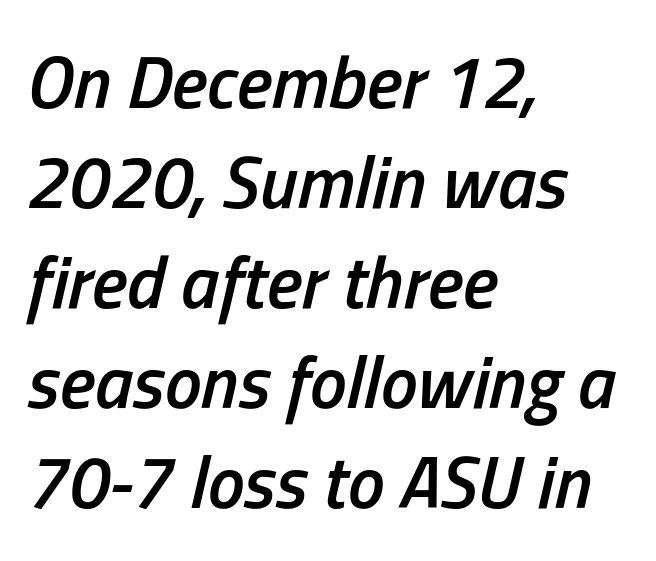
{"italic": "yes", "lean": "right", "slant_degrees": 13, "bold": "semi", "weight": "semibold", "width": "condensed", "stroke_contrast": "low", "x_height": "medium", "monospaced": "no", "underline": "no", "align": "left", "line_spacing": "normal", "line_spacing_ratio": 1.35, "letter_spacing": "normal", "letter_spacing_em": 0.0, "glyph_px": 74}
